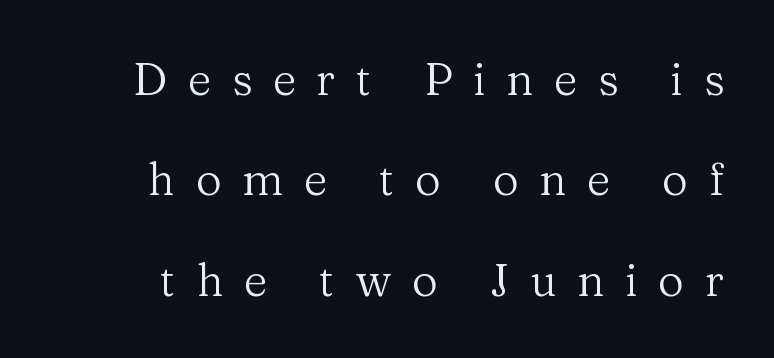
A serif font was chosen for this passage. Descenders hang freely into open space. The letters stand straight up with perfectly vertical stems. The letterforms sit at book weight or below. The passage shown has open, widely tracked lettering throughout.
